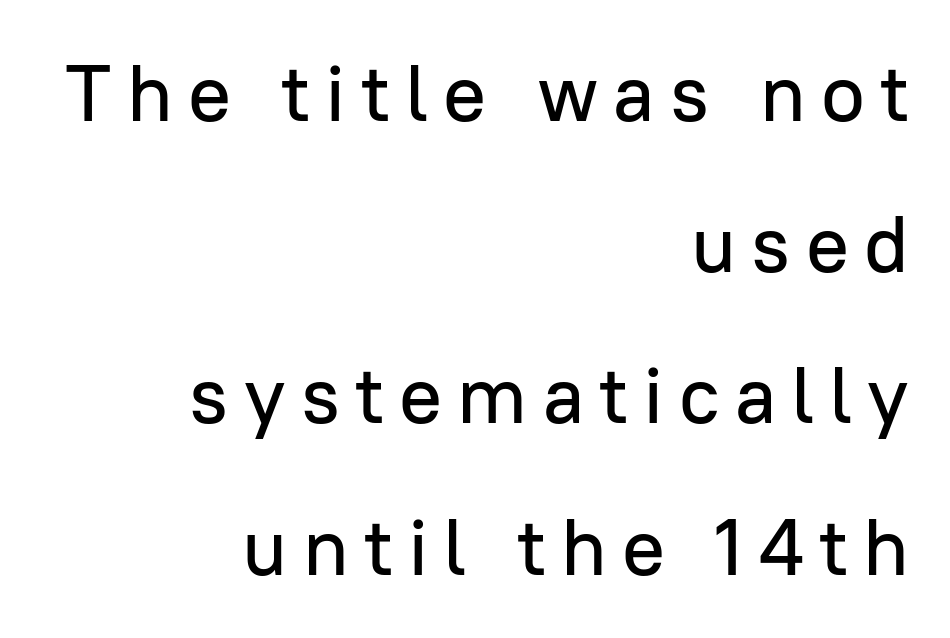
Q: Is the text italic (slanted)? A: No, it is upright.
Q: Is the typeface a serif or a sans-serif typeface? A: Sans-serif.
Q: Is the text underlined? A: No.
Q: How is the paragraph aligned? A: Right-aligned.
Q: Width (condensed, normal, or wide)? A: Normal.
Q: Stroke contrast? A: Low.
Q: x-height? A: Medium.
Q: Monospaced? A: No.
